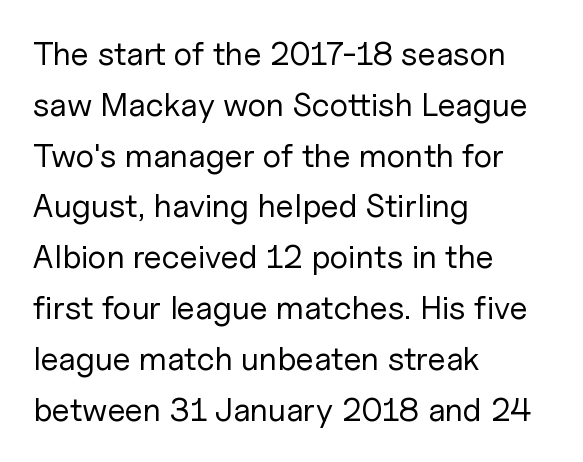
The image shows 33 px regular-weight sans-serif type, upright; set left-aligned, normal line spacing (1.54x), normal letter spacing, not underlined; low stroke contrast and a medium x-height.
